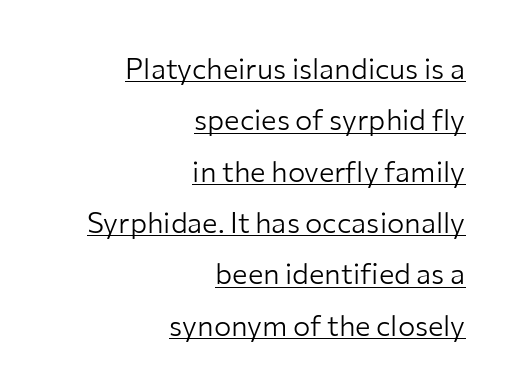
Q: Is the text bold? A: No.
Q: Is the text italic (slanted)? A: No, it is upright.
Q: Is the typeface a serif or a sans-serif typeface? A: Sans-serif.
Q: Is the text underlined? A: Yes.
Q: How is the paragraph aligned? A: Right-aligned.
Q: Is the spacing between letters normal or unusually wide? A: Normal.
Q: Width (condensed, normal, or wide)? A: Normal.
Q: Stroke contrast? A: Low.
Q: x-height? A: Medium.
Q: Monospaced? A: No.
